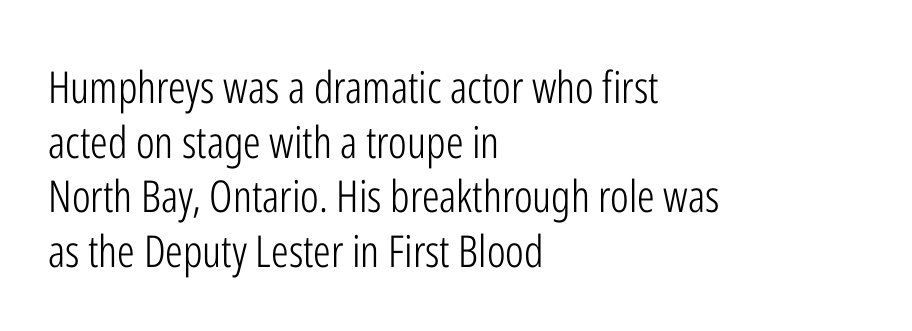
Upright lettering throughout. Proportional: the letters do not fall into vertical columns. The foot of each line stays bare and open. Summary of weight: not heavy and not bold.
